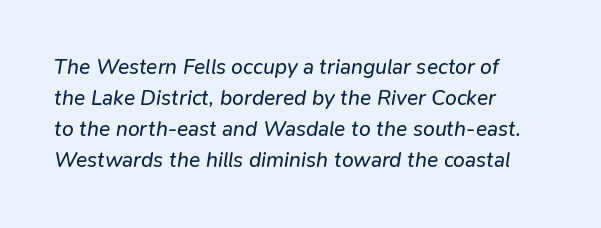
{"italic": "yes", "lean": "right", "slant_degrees": 9, "bold": "no", "underline": "no", "align": "left", "line_spacing": "normal", "line_spacing_ratio": 1.48, "letter_spacing": "normal", "letter_spacing_em": 0.0, "glyph_px": 21}
